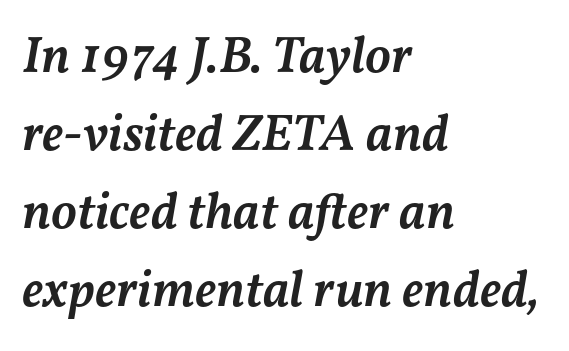
Q: Is the text bold? A: Semi-bold.
Q: Is the text italic (slanted)? A: Yes, it leans right by about 11 degrees.
Q: Is the text underlined? A: No.
Q: How is the paragraph aligned? A: Left-aligned.
Q: Is the spacing between letters normal or unusually wide? A: Normal.
Q: Is the spacing between lines tight, normal or loose? A: Normal.
Q: Width (condensed, normal, or wide)? A: Normal.
Q: Stroke contrast? A: Medium.
Q: x-height? A: Medium.
Q: Monospaced? A: No.
